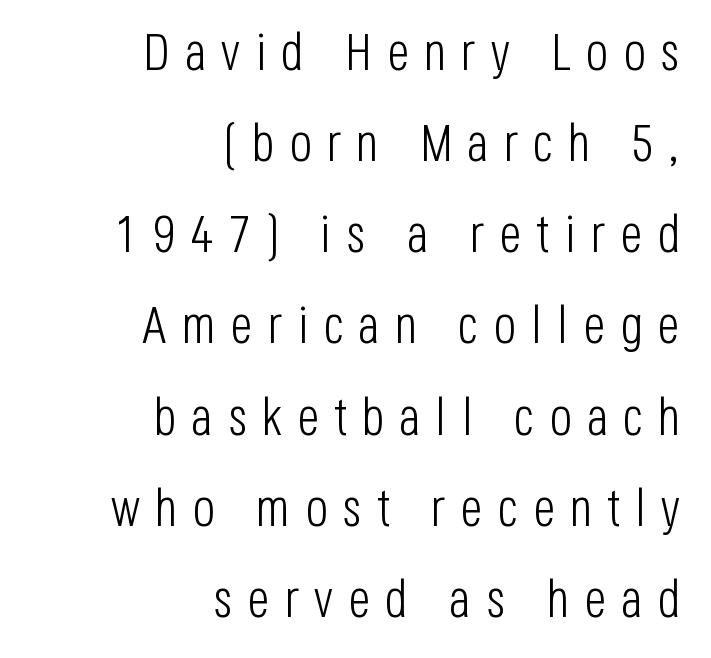
{"serif": "no", "italic": "no", "bold": "no", "weight": "light", "width": "condensed", "stroke_contrast": "low", "x_height": "large", "monospaced": "no", "underline": "no", "align": "right", "line_spacing_ratio": 1.72, "letter_spacing": "wide", "letter_spacing_em": 0.28, "glyph_px": 53}
